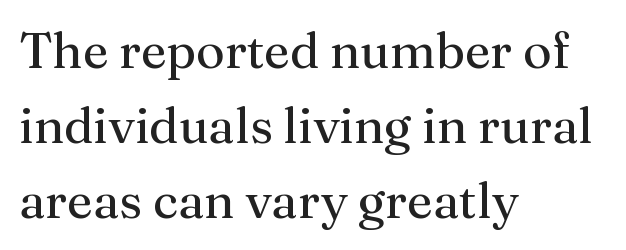
The image shows 50 px regular-weight serif type, upright; set left-aligned, normal line spacing (1.5x), normal letter spacing, not underlined; medium stroke contrast and a medium x-height.
